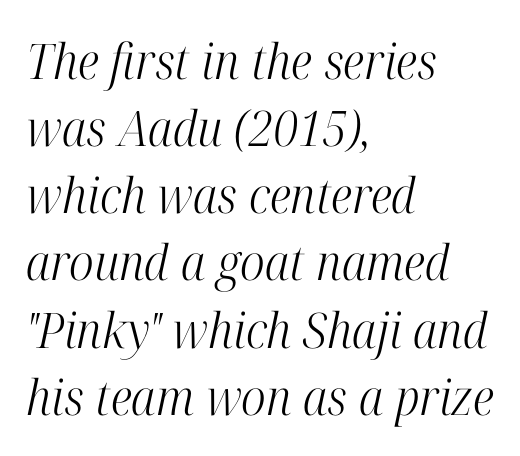
Q: Is the text bold? A: No.
Q: Is the text italic (slanted)? A: Yes, it leans right by about 12 degrees.
Q: Is the typeface a serif or a sans-serif typeface? A: Serif.
Q: Is the text underlined? A: No.
Q: How is the paragraph aligned? A: Left-aligned.
Q: Is the spacing between letters normal or unusually wide? A: Normal.
Q: Is the spacing between lines tight, normal or loose? A: Normal.
Q: Width (condensed, normal, or wide)? A: Condensed.
Q: Stroke contrast? A: High.
Q: x-height? A: Medium.
Q: Monospaced? A: No.
